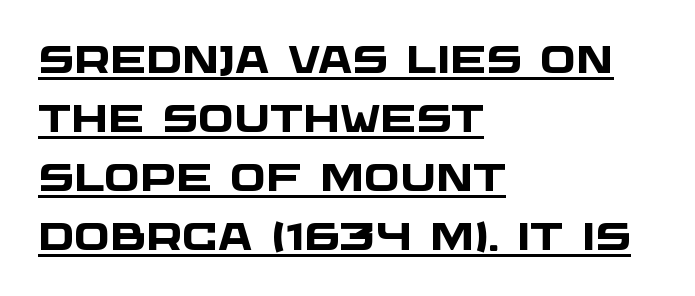
Leading: standard. Look at the bottom of the vertical strokes: they stop flat, with no serifs. Note the varied advance widths — an 'i' is clearly narrower than an 'm'. The sample has been set heavy, in full bold. Line starts are locked; line ends wander.
